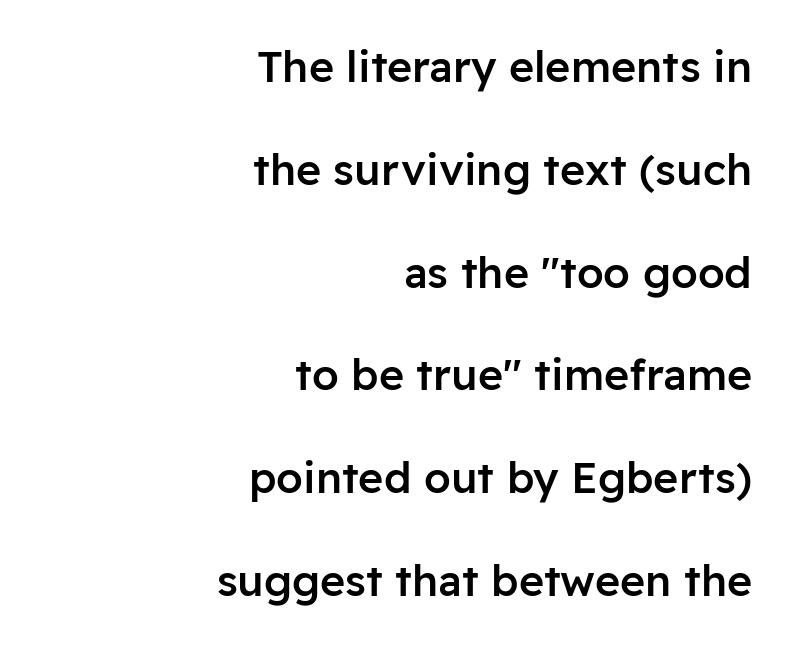
The image shows 43 px semibold sans-serif type, upright; set right-aligned, loose line spacing (2.39x), normal letter spacing, not underlined; low stroke contrast and a medium x-height.
